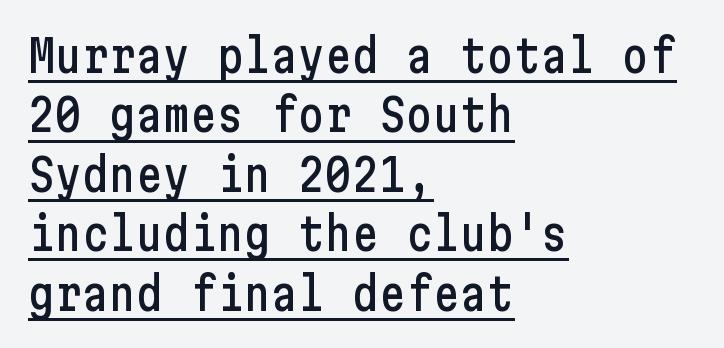
Q: Is the text italic (slanted)? A: No, it is upright.
Q: Is the typeface a serif or a sans-serif typeface? A: Sans-serif.
Q: Is the text underlined? A: Yes.
Q: How is the paragraph aligned? A: Left-aligned.
Q: Is the spacing between letters normal or unusually wide? A: Normal.
Q: Is the spacing between lines tight, normal or loose? A: Normal.
Q: Width (condensed, normal, or wide)? A: Condensed.
Q: Stroke contrast? A: Low.
Q: x-height? A: Medium.
